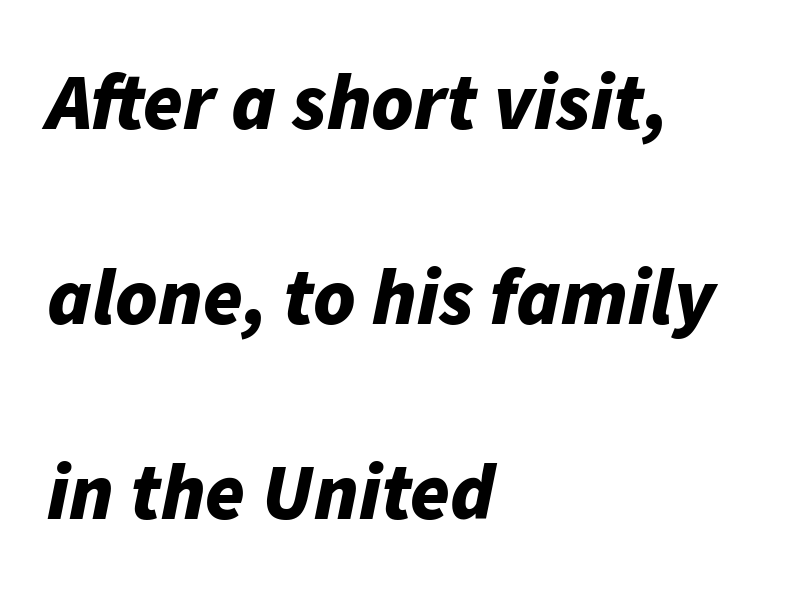
The image shows 80 px bold type, italic (leaning right); set left-aligned, loose line spacing (2.44x), normal letter spacing, not underlined; low stroke contrast and a medium x-height.
